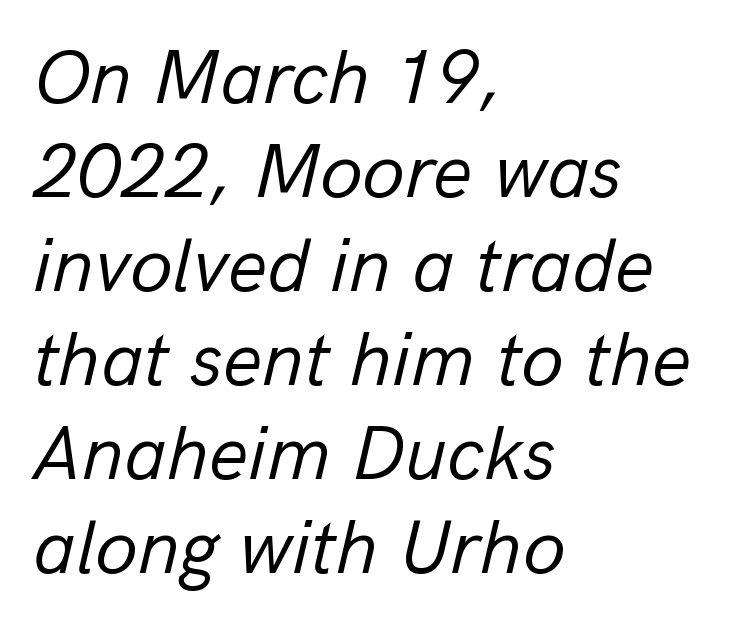
{"italic": "yes", "lean": "right", "slant_degrees": 13, "bold": "no", "weight": "regular", "width": "normal", "stroke_contrast": "low", "x_height": "medium", "monospaced": "no", "underline": "no", "align": "left", "line_spacing_ratio": 1.22, "letter_spacing": "normal", "letter_spacing_em": 0.0, "glyph_px": 77}
